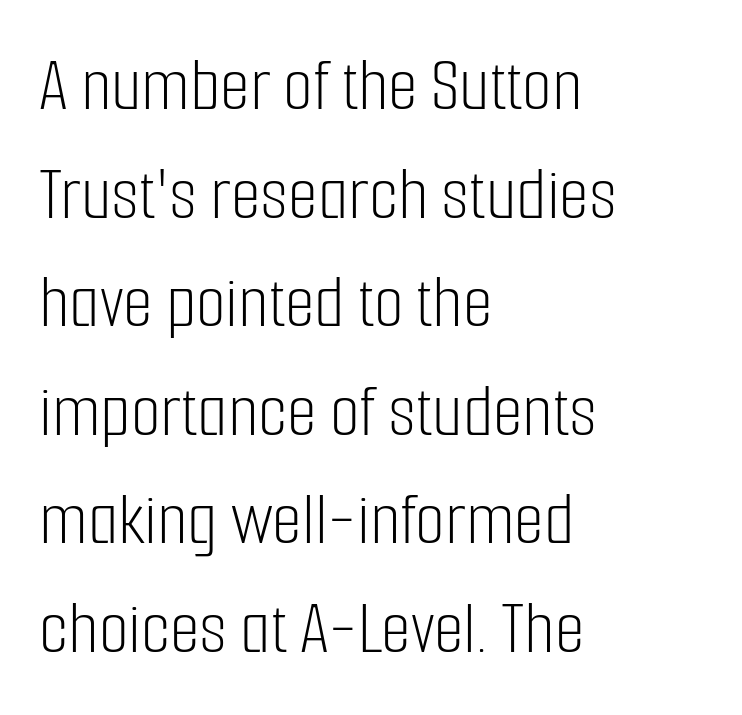
Examine the stroke ends and you'll find no serifs. Ink coverage per letter is moderate at most. The line texture is even and compact thanks to regular tracking. Posture: upright roman.
